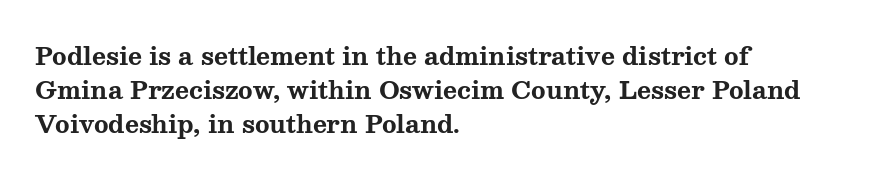
Check under the words: just untouched page. The lettering stays uniformly vertical, giving the passage a roman look. Does the weight exceed regular? Yes, all the way to bold. Leading: standard.
